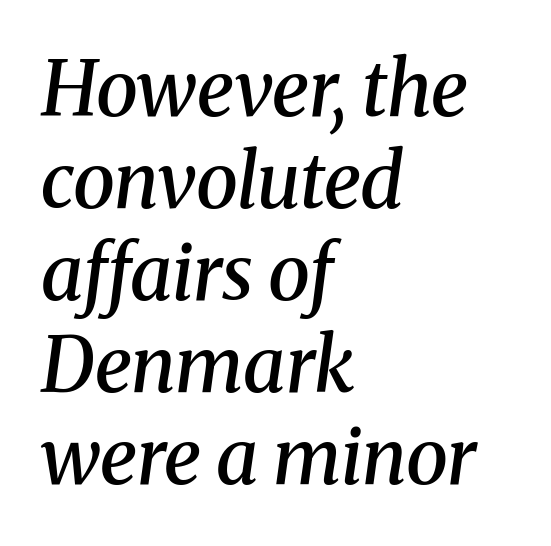
A clean baseline with only descenders dipping below it. Looks like regular typesetting: each glyph gets only the width it needs. The glyphs look as if they've been sheared to an angle. If you drew a ruler down the left edge, every line would touch it.
